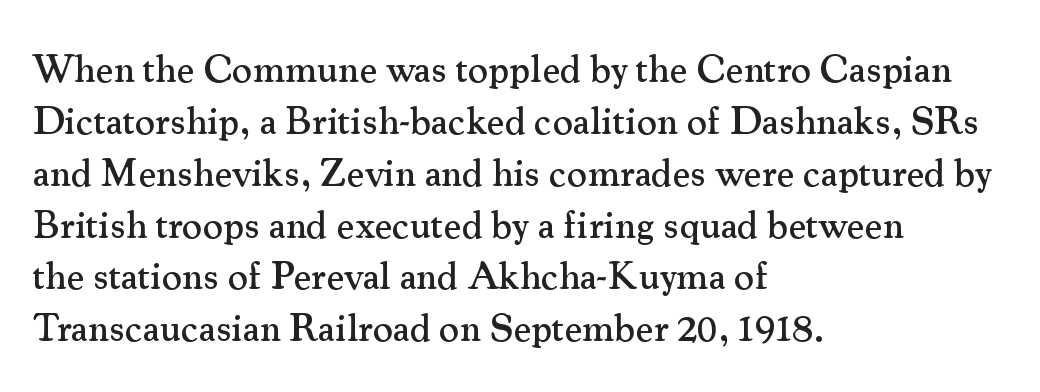
Q: Is the text italic (slanted)? A: No, it is upright.
Q: Is the typeface a serif or a sans-serif typeface? A: Serif.
Q: Is the text underlined? A: No.
Q: How is the paragraph aligned? A: Left-aligned.
Q: Is the spacing between letters normal or unusually wide? A: Normal.
Q: Is the spacing between lines tight, normal or loose? A: Normal.
Q: Width (condensed, normal, or wide)? A: Normal.
Q: Stroke contrast? A: Medium.
Q: x-height? A: Small.
Q: Monospaced? A: No.
